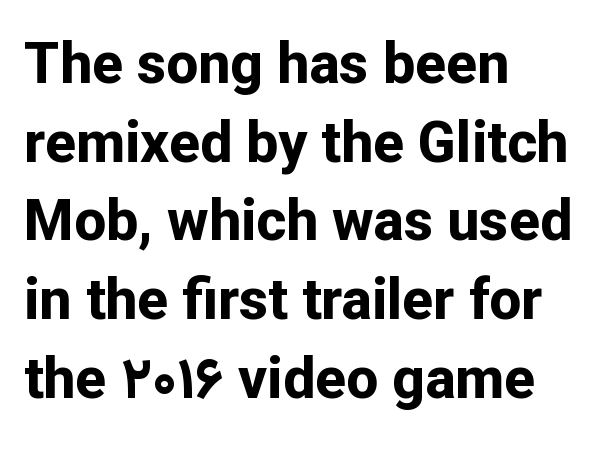
{"serif": "no", "italic": "no", "bold": "yes", "weight": "bold", "width": "normal", "stroke_contrast": "low", "x_height": "medium", "monospaced": "no", "underline": "no", "align": "left", "line_spacing": "normal", "line_spacing_ratio": 1.38, "letter_spacing": "normal", "letter_spacing_em": 0.0, "glyph_px": 57}
